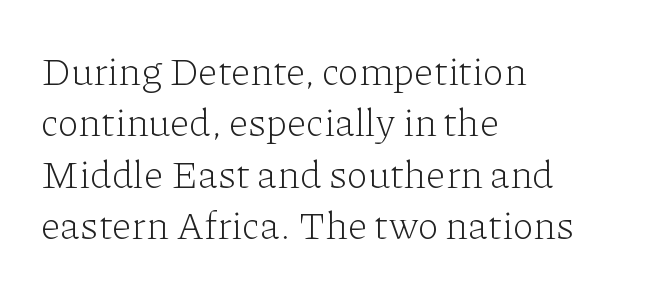
The image shows 39 px light serif type, upright; set left-aligned, normal line spacing (1.32x), normal letter spacing, not underlined; low stroke contrast and a medium x-height.
